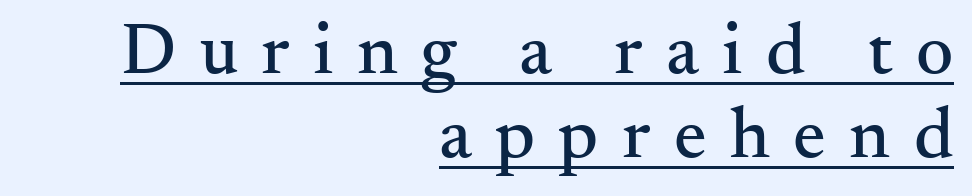
You can see a thin bar hugging the bottom of the glyphs. These lines huddle together more closely than default settings would place them. Posture: upright roman. Horizontally, the lines are justified to the trailing edge only. Character widths vary here, with narrow letters taking less room than wide ones. How are the letters spaced? Widely, with obvious added tracking.
